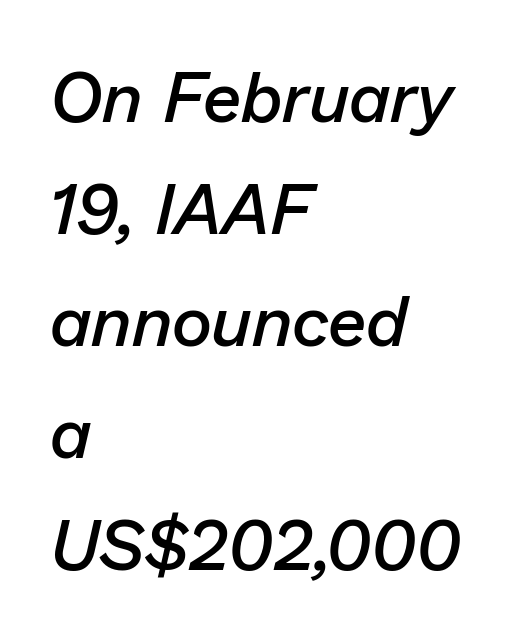
{"italic": "yes", "lean": "right", "slant_degrees": 13, "bold": "semi", "weight": "semibold", "width": "normal", "stroke_contrast": "low", "x_height": "medium", "monospaced": "no", "underline": "no", "align": "left", "line_spacing": "normal", "line_spacing_ratio": 1.6, "letter_spacing": "normal", "letter_spacing_em": 0.0, "glyph_px": 70}
